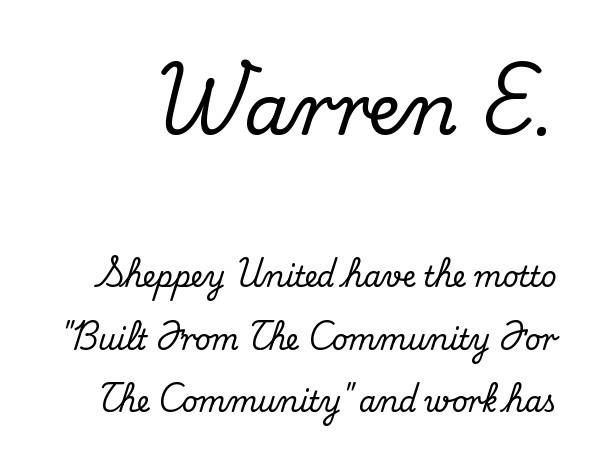
{"serif": "yes", "width": "normal", "stroke_contrast": "medium", "x_height": "small", "monospaced": "no", "underline": "no", "line_spacing": "loose", "line_spacing_ratio": 2.22, "letter_spacing": "normal", "letter_spacing_em": 0.0, "larger_block": "first", "size_ratio": 2.54, "glyph_px": 71}
